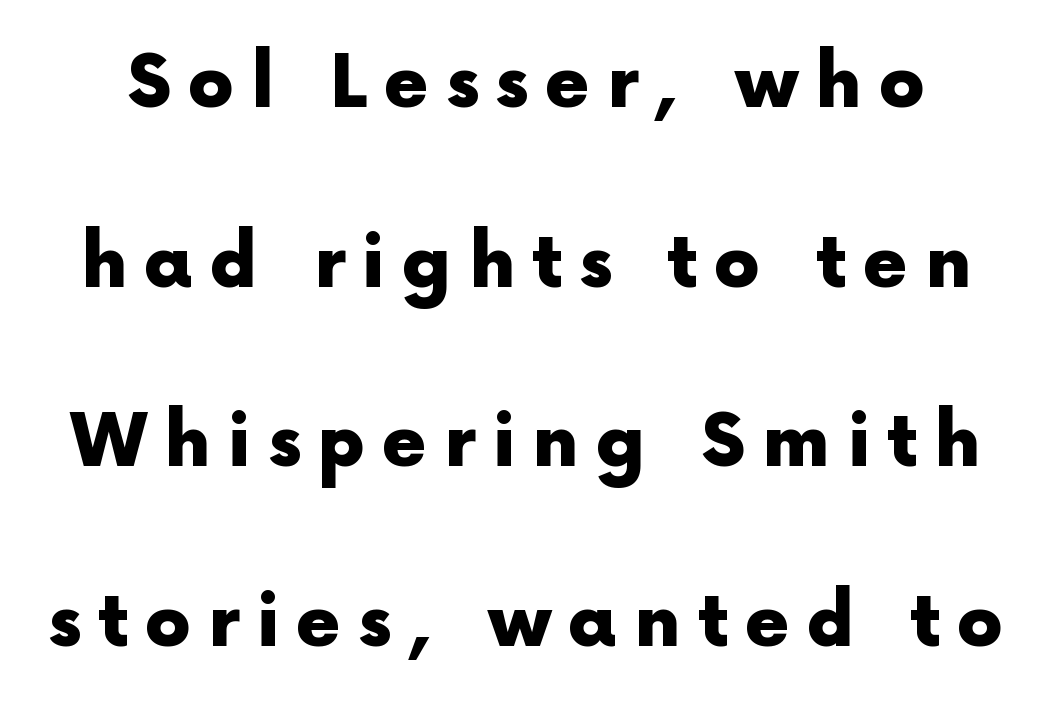
The image shows 73 px heavy sans-serif type, upright; set loose line spacing (2.46x), unusually wide letter spacing (+0.23 em), not underlined; a medium x-height.
